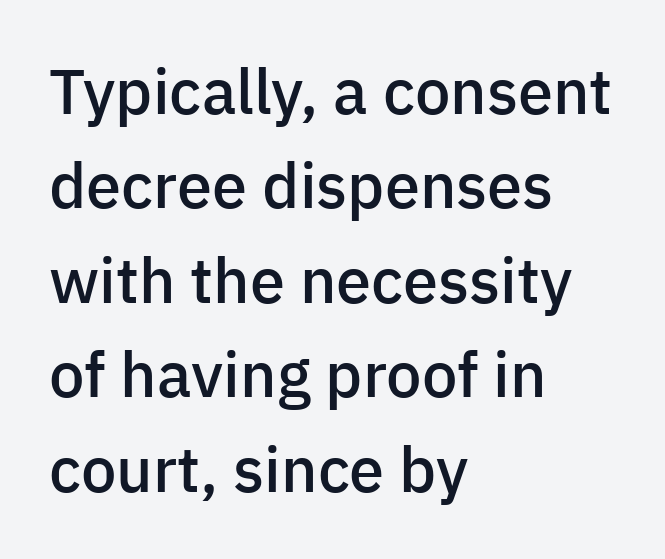
The image shows 63 px semibold sans-serif type, upright; set left-aligned, normal line spacing (1.5x), normal letter spacing, not underlined; low stroke contrast and a medium x-height.
